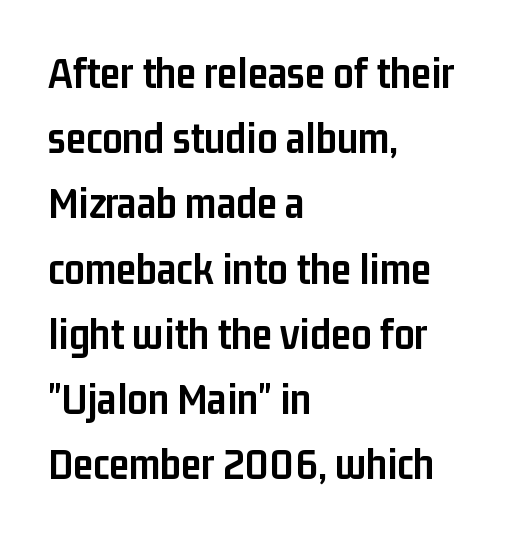
Nothing sits at the stroke ends, so this counts as sans-serif. Tracking here is standard; glyphs follow each other at the usual distance. A bare baseline throughout the passage. Weight check: bold — yes, fully. The font's upright variant was chosen for this text. Looks like regular typesetting: each glyph gets only the width it needs.
